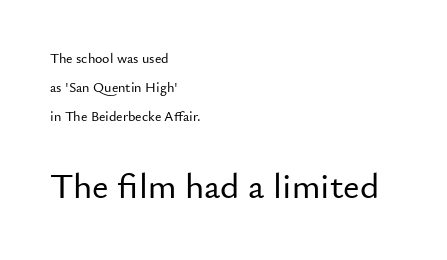
The image shows 36 px sans-serif type, upright; set left-aligned, loose line spacing (2.06x), normal letter spacing, not underlined; the second (bottom) block is 2.57x larger; low stroke contrast and a small x-height.
